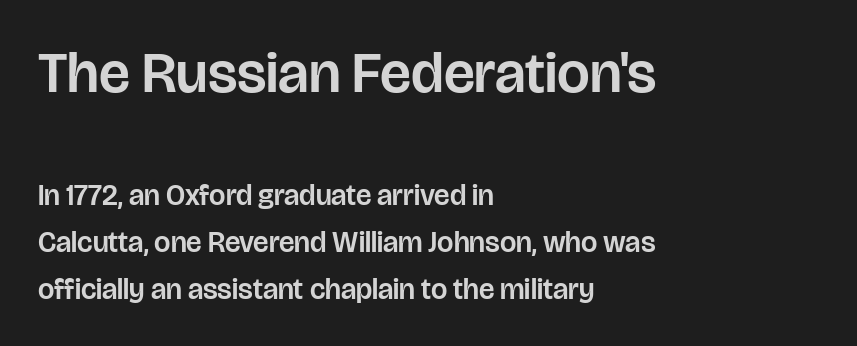
Q: Is the text italic (slanted)? A: No, it is upright.
Q: Is the typeface a serif or a sans-serif typeface? A: Sans-serif.
Q: Is the text underlined? A: No.
Q: How is the paragraph aligned? A: Left-aligned.
Q: Is the spacing between letters normal or unusually wide? A: Normal.
Q: Is the spacing between lines tight, normal or loose? A: Normal.
Q: Which block of text is set in a larger size, the first (top) or the second (bottom)? A: The first (top) one.
Q: Width (condensed, normal, or wide)? A: Normal.
Q: Stroke contrast? A: Low.
Q: x-height? A: Large.
Q: Monospaced? A: No.
